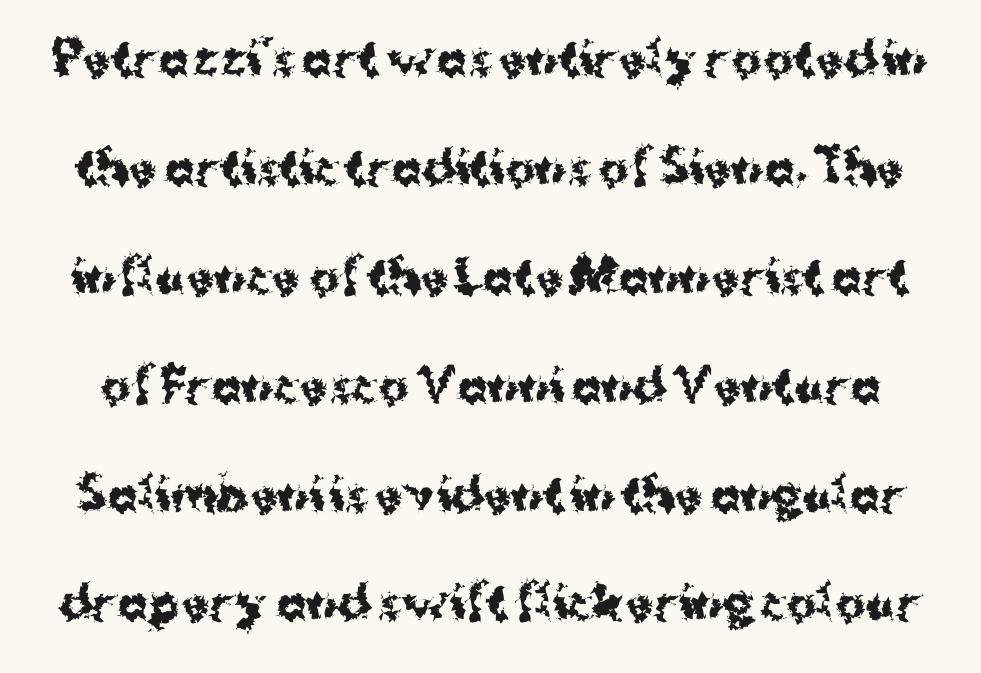
Q: Is the text bold? A: Yes.
Q: Is the text italic (slanted)? A: No, it is upright.
Q: Is the typeface a serif or a sans-serif typeface? A: Sans-serif.
Q: Is the text underlined? A: No.
Q: Is the spacing between letters normal or unusually wide? A: Normal.
Q: Is the spacing between lines tight, normal or loose? A: Loose.
Q: Width (condensed, normal, or wide)? A: Normal.
Q: Stroke contrast? A: Medium.
Q: x-height? A: Medium.
Q: Monospaced? A: No.
